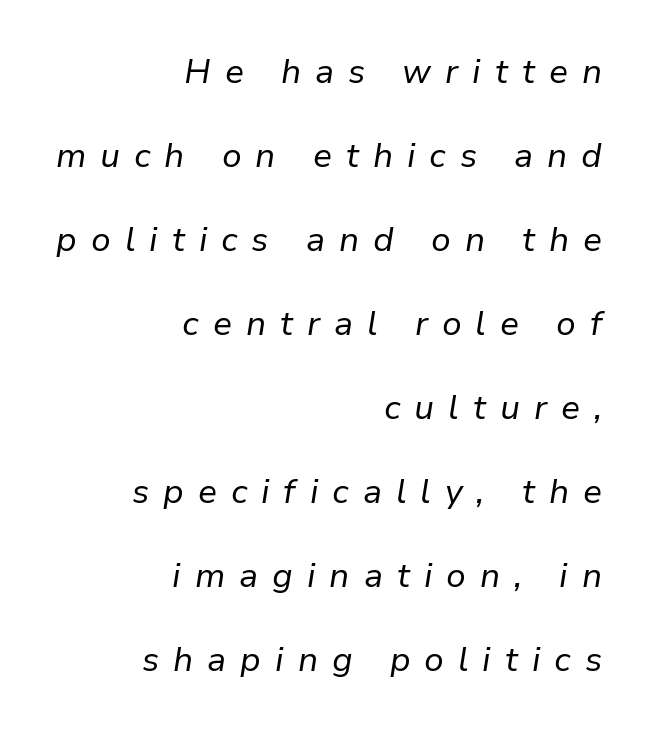
The image shows 34 px regular-weight type, italic (leaning right); set right-aligned, loose line spacing (2.47x), unusually wide letter spacing (+0.41 em), not underlined; low stroke contrast and a medium x-height.
